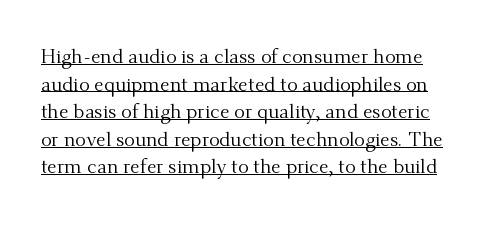
Q: Is the text bold? A: No.
Q: Is the text italic (slanted)? A: No, it is upright.
Q: Is the text underlined? A: Yes.
Q: Is the spacing between letters normal or unusually wide? A: Normal.
Q: Is the spacing between lines tight, normal or loose? A: Normal.
